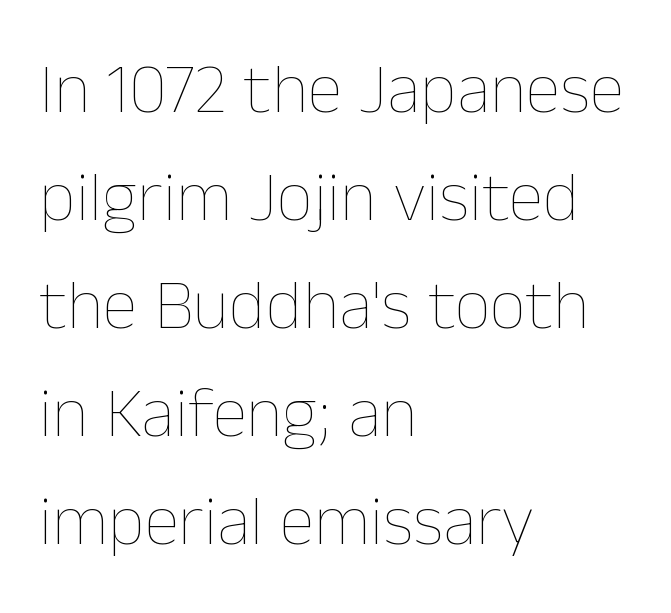
The image shows 71 px thin type, upright; set left-aligned, normal line spacing (1.52x), normal letter spacing, not underlined; low stroke contrast and a medium x-height.
